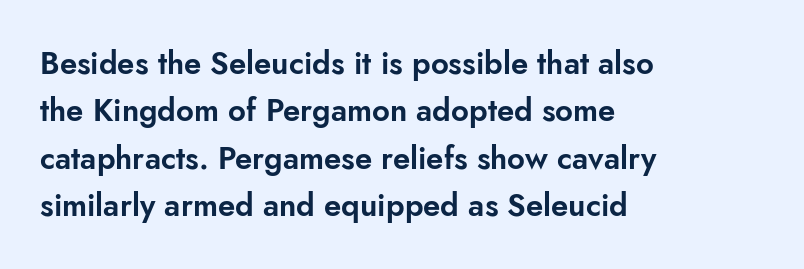
The image shows 31 px sans-serif type, upright; set left-aligned, normal line spacing (1.53x), normal letter spacing, not underlined; low stroke contrast and a small x-height.
